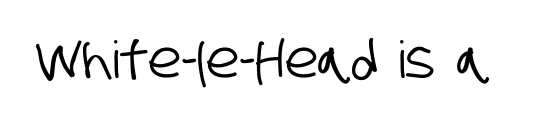
Q: Is the typeface a serif or a sans-serif typeface? A: Sans-serif.
Q: Is the text underlined? A: No.
Q: Is the spacing between letters normal or unusually wide? A: Normal.
Q: Width (condensed, normal, or wide)? A: Condensed.
Q: Stroke contrast? A: Low.
Q: x-height? A: Large.
Q: Monospaced? A: No.
